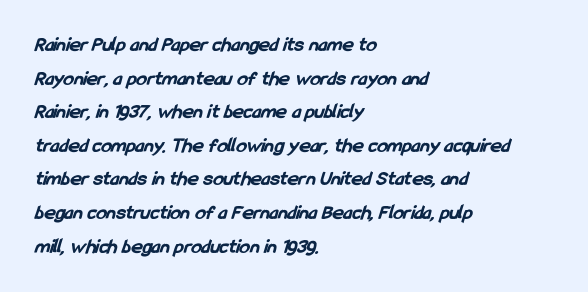
The image shows 21 px bold type; set left-aligned, normal line spacing (1.6x), normal letter spacing, not underlined.
